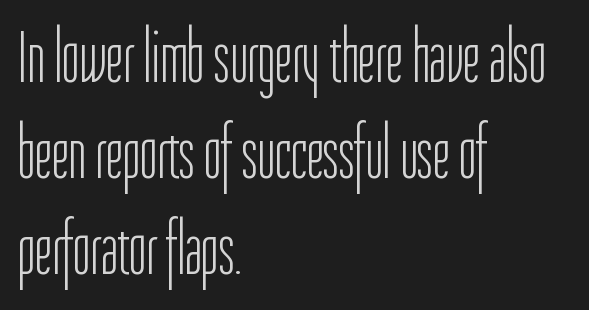
The image shows 74 px light, condensed sans-serif type, upright; set left-aligned, normal line spacing (1.3x), normal letter spacing, not underlined; low stroke contrast and a medium x-height.
